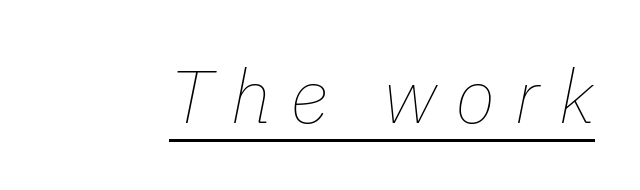
A continuous stroke trails under the words, as in a hyperlink. The weight would be labelled regular, book, light, or lighter still. How are the letters spaced? Widely, with obvious added tracking. This sample uses an oblique cut, with every glyph tilted off the vertical. Looks like regular typesetting: each glyph gets only the width it needs.
